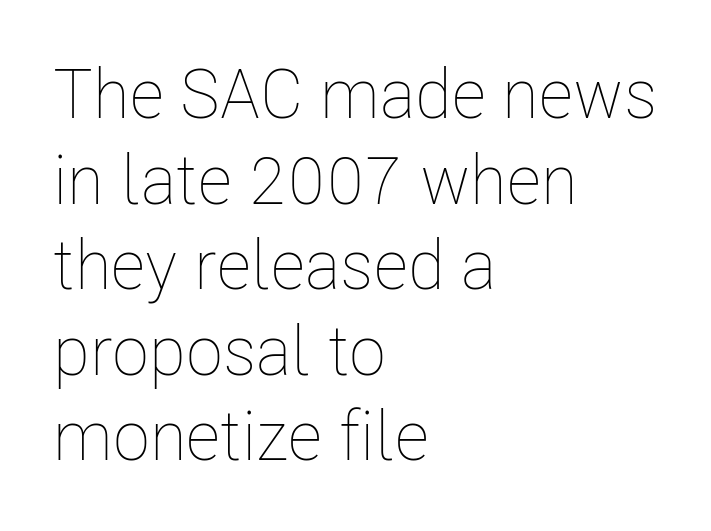
The image shows 69 px thin, condensed type, upright; set left-aligned, line spacing 1.24x, normal letter spacing, not underlined; low stroke contrast and a medium x-height.
